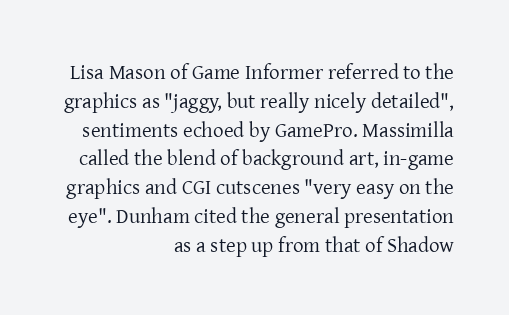
The image shows 21 px text type, upright; set right-aligned, normal line spacing (1.37x), normal letter spacing, not underlined.
